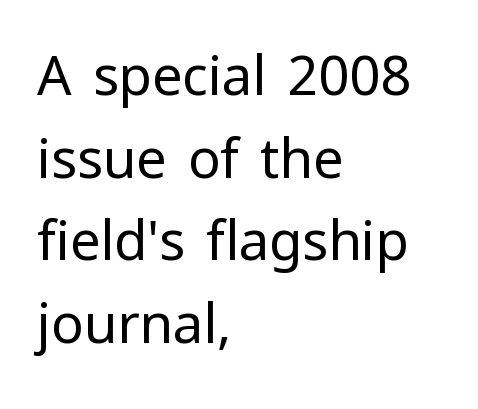
The image shows 54 px regular-weight sans-serif type, upright; set left-aligned, normal line spacing (1.53x), normal letter spacing, not underlined; low stroke contrast and a medium x-height.
